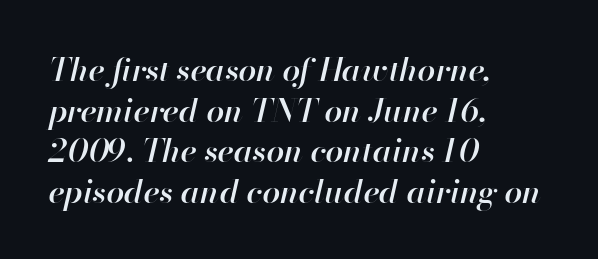
An italicized treatment has been applied to the whole sample. Think of a printed novel: that variable character pitch is what you see here. In terms of weight, the rendering is demibold, just under bold. Descenders are the only things crossing below the line.
